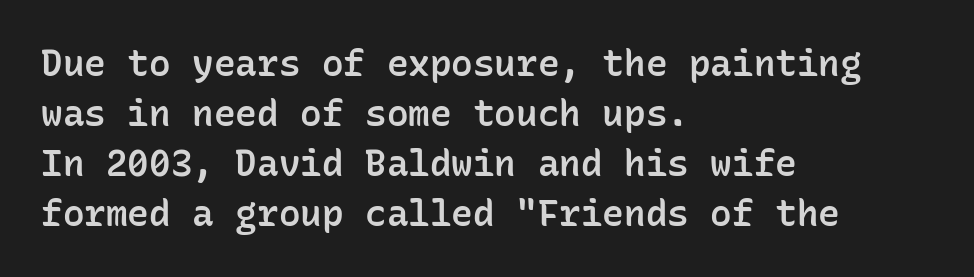
The image shows 36 px semibold sans-serif type, upright, monospaced; set left-aligned, normal line spacing (1.39x), normal letter spacing, not underlined; low stroke contrast and a medium x-height.
